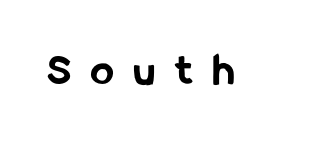
The image shows 45 px bold, condensed sans-serif type, upright; set unusually wide letter spacing (+0.46 em), not underlined; low stroke contrast and a medium x-height.
